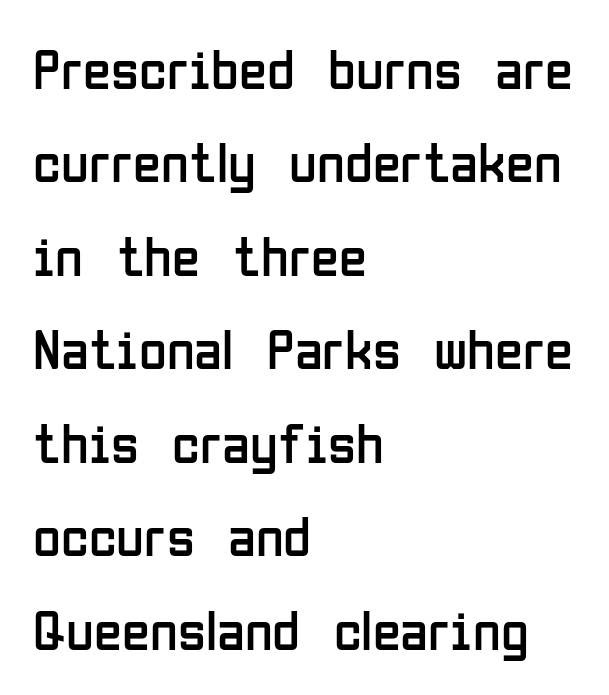
The image shows 57 px regular-weight, condensed sans-serif type, upright; set left-aligned, normal line spacing (1.64x), normal letter spacing, not underlined; low stroke contrast and a medium x-height.
